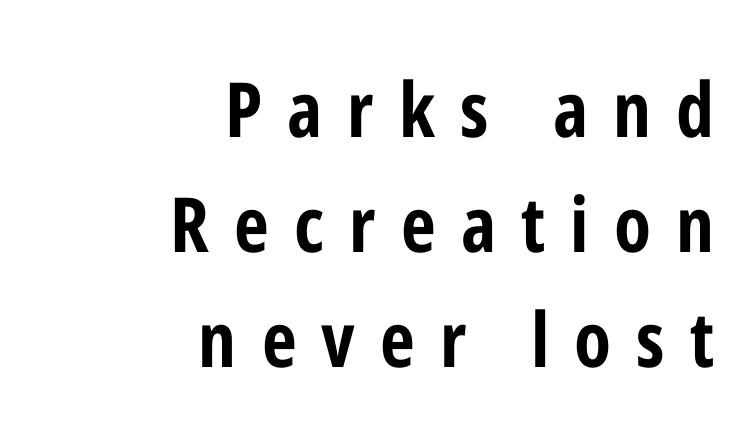
{"serif": "no", "italic": "no", "bold": "yes", "weight": "bold", "width": "condensed", "stroke_contrast": "low", "x_height": "medium", "monospaced": "no", "underline": "no", "align": "right", "line_spacing": "normal", "line_spacing_ratio": 1.51, "letter_spacing": "wide", "letter_spacing_em": 0.33, "glyph_px": 76}
